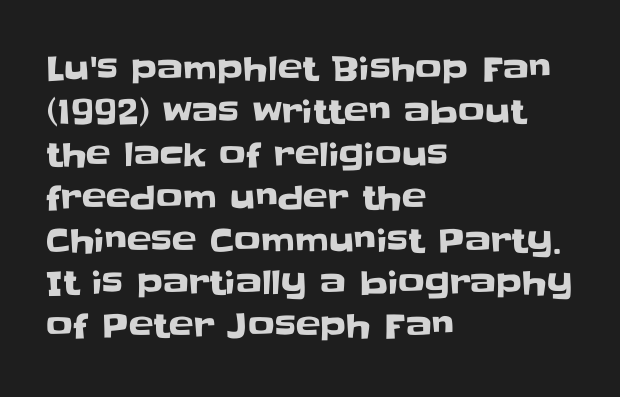
The gaps between neighbouring characters are ordinary and unremarkable. Descenders are the only things crossing below the line. Leading: standard. Think of a printed novel: that variable character pitch is what you see here. If you drew a ruler down the left edge, every line would touch it. In terms of posture, this sample is upright.
